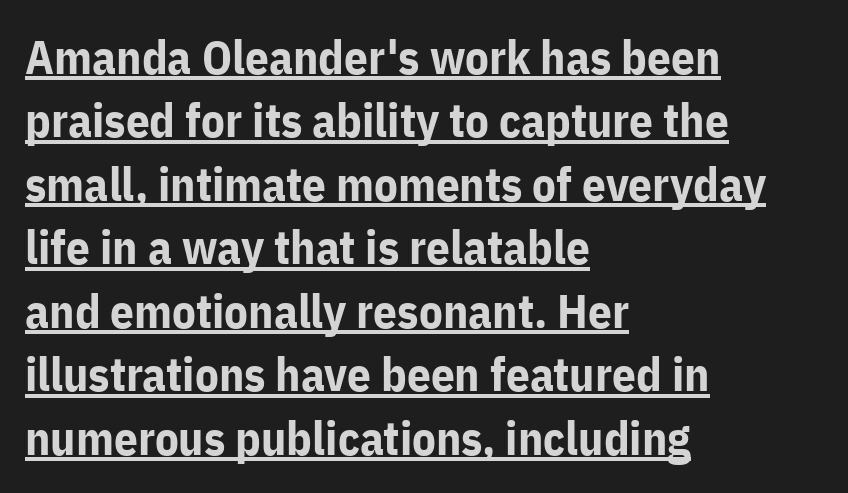
{"serif": "no", "italic": "no", "bold": "yes", "weight": "bold", "width": "normal", "stroke_contrast": "low", "x_height": "medium", "monospaced": "no", "underline": "yes", "align": "left", "line_spacing": "normal", "line_spacing_ratio": 1.35, "letter_spacing": "normal", "letter_spacing_em": 0.0, "glyph_px": 47}
